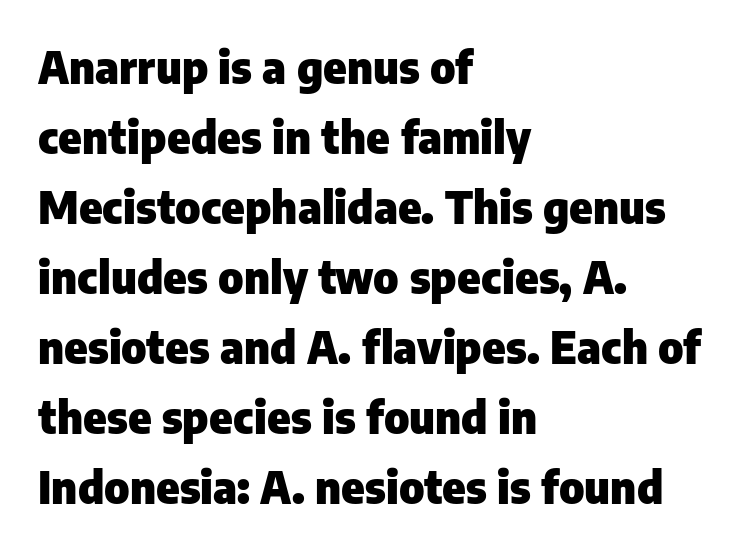
{"serif": "no", "italic": "no", "bold": "yes", "weight": "heavy", "width": "normal", "stroke_contrast": "low", "x_height": "medium", "monospaced": "no", "underline": "no", "align": "left", "line_spacing": "normal", "line_spacing_ratio": 1.59, "letter_spacing": "normal", "letter_spacing_em": 0.0, "glyph_px": 44}
